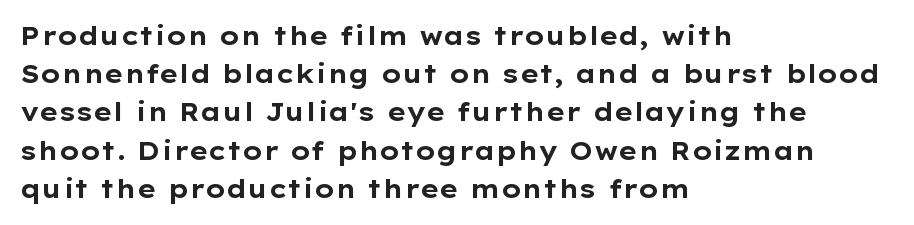
The image shows 25 px bold type, upright; set left-aligned, normal line spacing (1.53x), normal letter spacing, not underlined.
